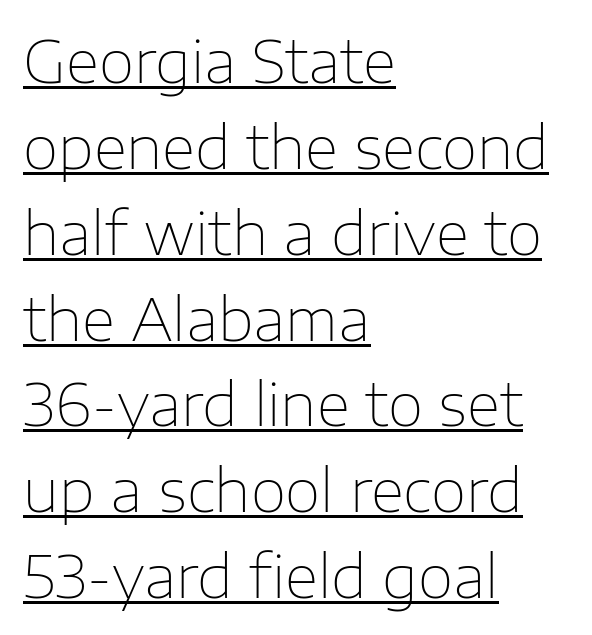
{"serif": "no", "italic": "no", "bold": "no", "weight": "thin", "width": "normal", "stroke_contrast": "low", "x_height": "medium", "monospaced": "no", "underline": "yes", "align": "left", "line_spacing": "normal", "line_spacing_ratio": 1.48, "letter_spacing": "normal", "letter_spacing_em": 0.0, "glyph_px": 58}
